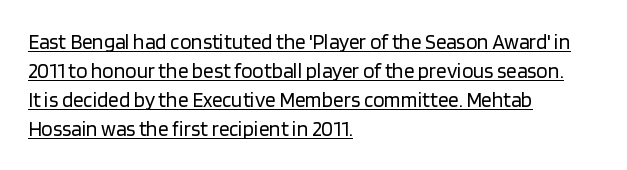
Is the block centered? No — it sits flush against the left margin. Descenders here cross a horizontal rule under the line. Caption: standard tracking, unaltered. Italic: no, the glyphs are upright roman.
